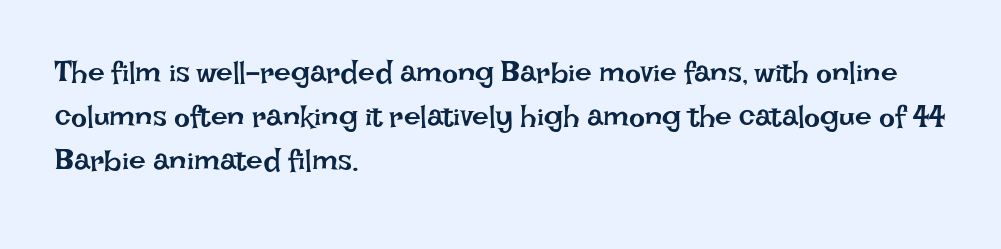
{"italic": "no", "bold": "no", "weight": "regular", "width": "normal", "stroke_contrast": "low", "x_height": "large", "monospaced": "no", "underline": "no", "align": "left", "line_spacing": "normal", "line_spacing_ratio": 1.46, "letter_spacing": "normal", "letter_spacing_em": 0.0, "glyph_px": 30}
